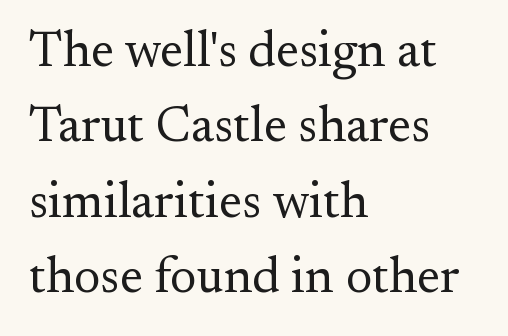
The image shows 50 px regular-weight serif type, upright; set left-aligned, normal line spacing (1.51x), normal letter spacing, not underlined; medium stroke contrast and a small x-height.
